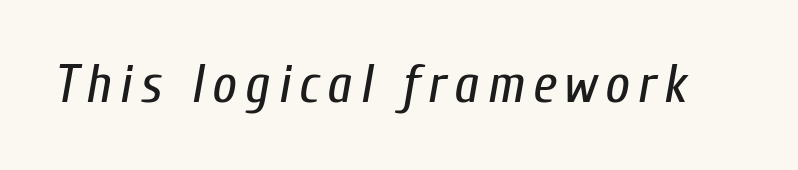
Character widths vary here, with narrow letters taking less room than wide ones. Heft: none added — not bold. Would a proofreader flag this as italicized? Yes. A bare baseline throughout the passage.
